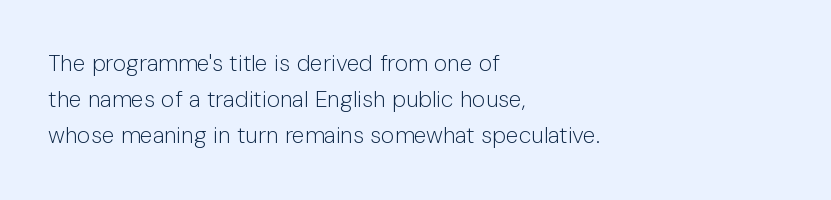
Q: Is the text bold? A: No.
Q: Is the text italic (slanted)? A: No, it is upright.
Q: Is the text underlined? A: No.
Q: How is the paragraph aligned? A: Left-aligned.
Q: Is the spacing between letters normal or unusually wide? A: Normal.
Q: Is the spacing between lines tight, normal or loose? A: Normal.
